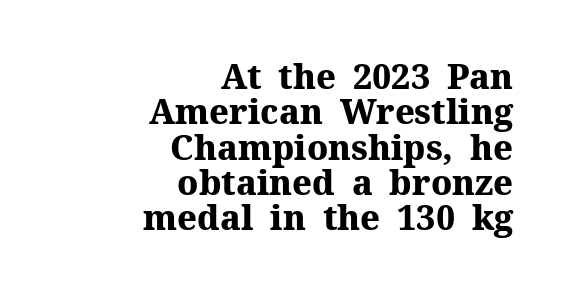
Which margin do the lines hug? The right one — the left edge is uneven. The line texture is even and compact thanks to regular tracking. Caption: bold face, heavy strokes. The passage shown is typed in a proportional face where columns would drift. Underline: absent. A serif font was chosen for this passage.
